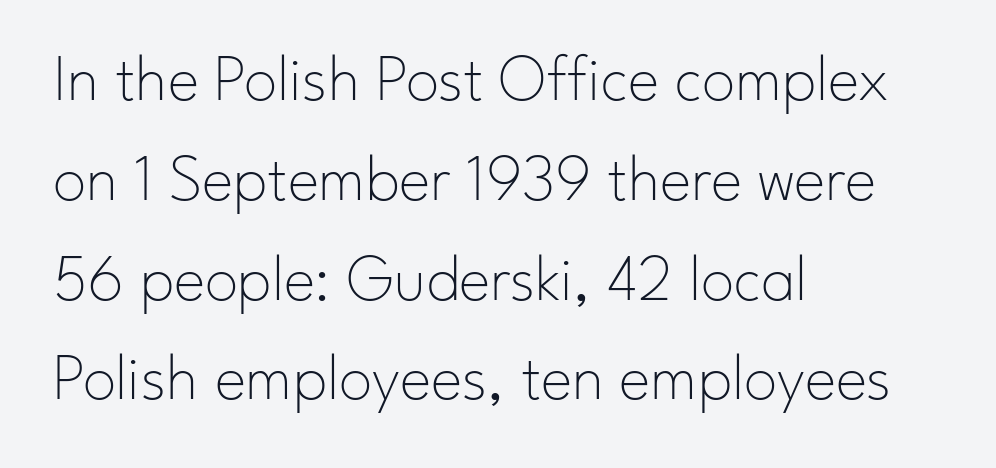
Q: Is the text bold? A: No.
Q: Is the text italic (slanted)? A: No, it is upright.
Q: Is the typeface a serif or a sans-serif typeface? A: Sans-serif.
Q: Is the text underlined? A: No.
Q: How is the paragraph aligned? A: Left-aligned.
Q: Is the spacing between letters normal or unusually wide? A: Normal.
Q: Is the spacing between lines tight, normal or loose? A: Normal.
Q: Width (condensed, normal, or wide)? A: Normal.
Q: Stroke contrast? A: Low.
Q: x-height? A: Small.
Q: Monospaced? A: No.
